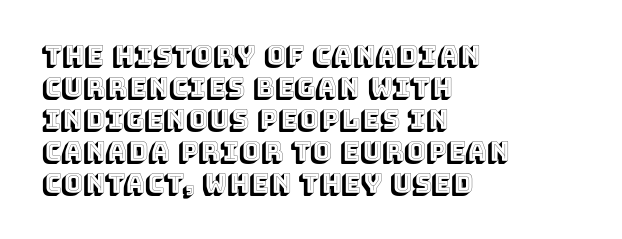
The image shows 26 px text type, upright; set left-aligned, line spacing 1.23x, normal letter spacing, not underlined.
